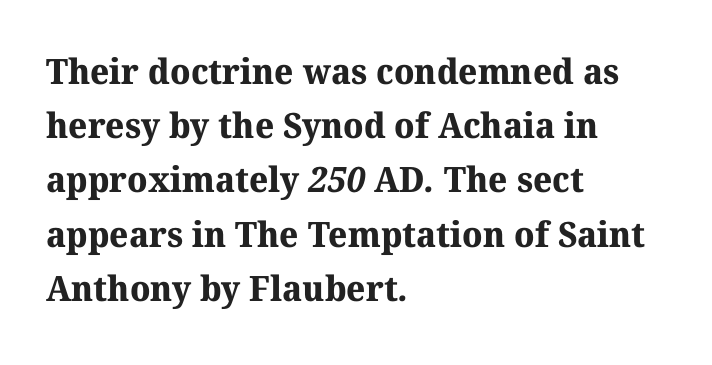
Q: Is the text bold? A: Yes.
Q: Is the typeface a serif or a sans-serif typeface? A: Serif.
Q: Is the text underlined? A: No.
Q: How is the paragraph aligned? A: Left-aligned.
Q: Is the spacing between letters normal or unusually wide? A: Normal.
Q: Is the spacing between lines tight, normal or loose? A: Normal.
Q: Width (condensed, normal, or wide)? A: Normal.
Q: Stroke contrast? A: Medium.
Q: x-height? A: Medium.
Q: Monospaced? A: No.
